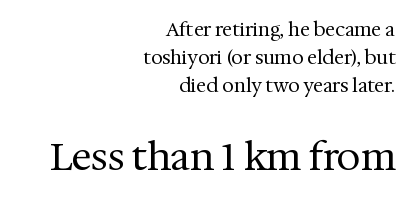
The image shows 38 px regular-weight serif type, upright; set right-aligned, normal line spacing (1.48x), normal letter spacing, not underlined; the second (bottom) block is 2.0x larger; medium stroke contrast and a medium x-height.
